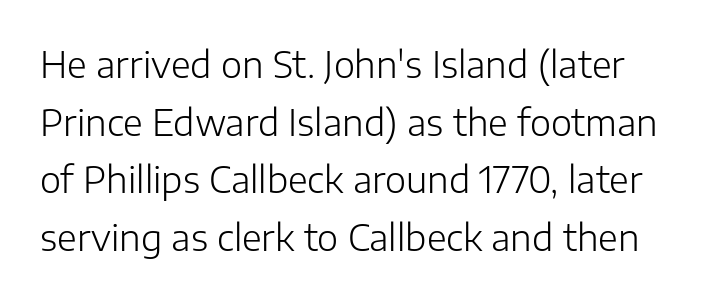
The image shows 36 px light sans-serif type, upright; set normal line spacing (1.6x), normal letter spacing, not underlined; low stroke contrast and a medium x-height.
